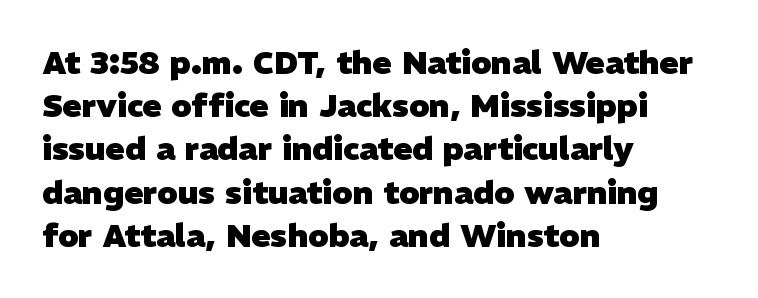
{"serif": "no", "bold": "yes", "weight": "heavy", "width": "normal", "stroke_contrast": "low", "x_height": "medium", "monospaced": "no", "underline": "no", "align": "left", "line_spacing": "normal", "line_spacing_ratio": 1.35, "letter_spacing": "normal", "letter_spacing_em": 0.0, "glyph_px": 32}
